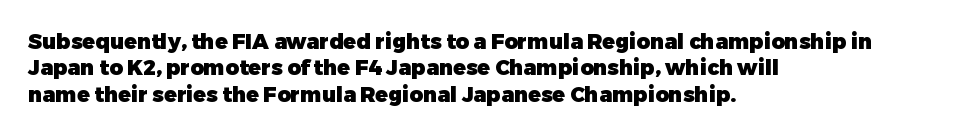
{"italic": "no", "bold": "yes", "underline": "no", "align": "left", "line_spacing": "normal", "line_spacing_ratio": 1.26, "letter_spacing": "normal", "letter_spacing_em": 0.0, "glyph_px": 21}
